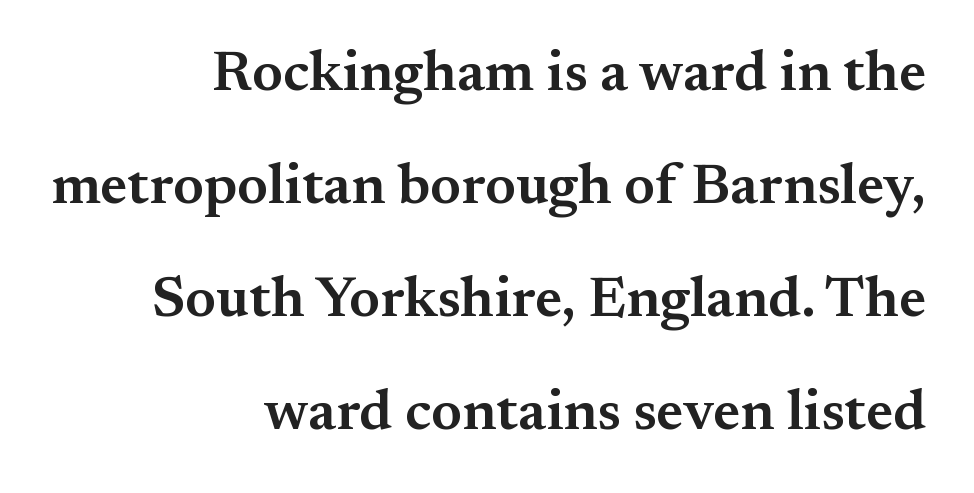
Q: Is the text bold? A: Semi-bold.
Q: Is the text italic (slanted)? A: No, it is upright.
Q: Is the typeface a serif or a sans-serif typeface? A: Serif.
Q: Is the text underlined? A: No.
Q: How is the paragraph aligned? A: Right-aligned.
Q: Is the spacing between letters normal or unusually wide? A: Normal.
Q: Is the spacing between lines tight, normal or loose? A: Loose.
Q: Width (condensed, normal, or wide)? A: Normal.
Q: Stroke contrast? A: Medium.
Q: x-height? A: Small.
Q: Monospaced? A: No.
